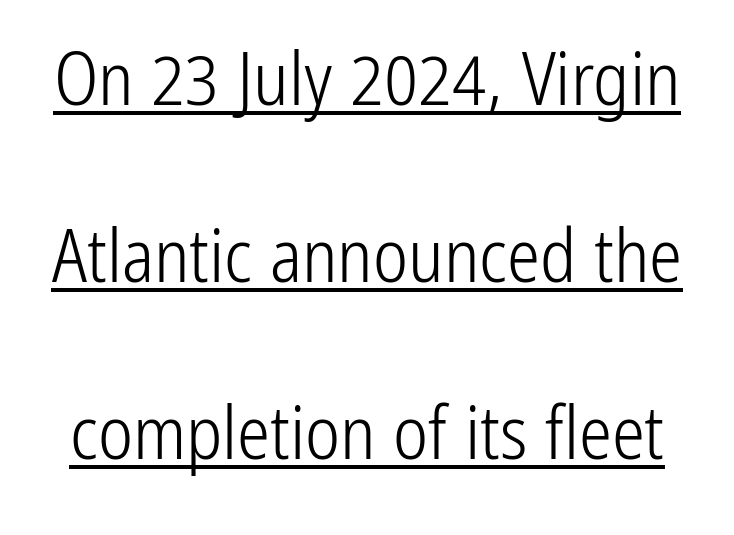
The image shows 74 px light, condensed sans-serif type, upright; set loose line spacing (2.39x), normal letter spacing, underlined; low stroke contrast and a medium x-height.
